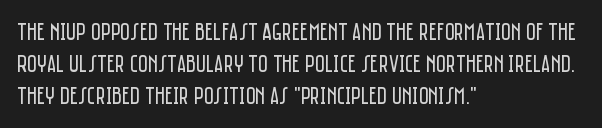
Q: Is the text bold? A: No.
Q: Is the text italic (slanted)? A: No, it is upright.
Q: Is the text underlined? A: No.
Q: How is the paragraph aligned? A: Left-aligned.
Q: Is the spacing between letters normal or unusually wide? A: Normal.
Q: Is the spacing between lines tight, normal or loose? A: Normal.
